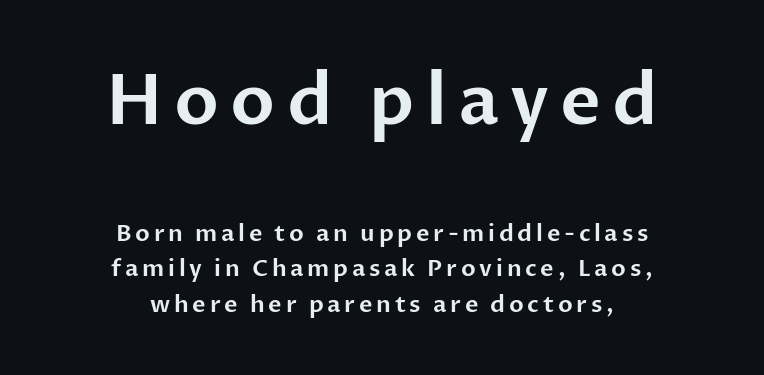
{"serif": "no", "italic": "no", "width": "normal", "stroke_contrast": "low", "x_height": "medium", "monospaced": "no", "underline": "no", "align": "center", "line_spacing": "normal", "line_spacing_ratio": 1.54, "larger_block": "first", "size_ratio": 3.04, "glyph_px": 70}
